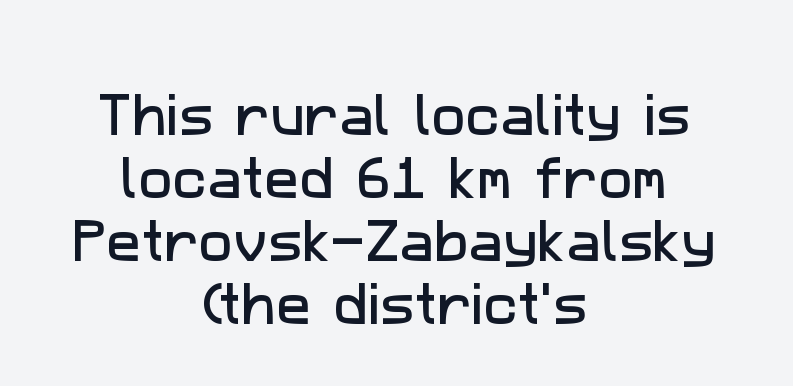
Serifs: no, the terminals of the letterforms are clean. Is this a fixed-width face? No — the glyphs have proportional, varying widths. There is no visible air inserted between adjacent glyphs. Vertical spacing — default. Alignment: centered.
